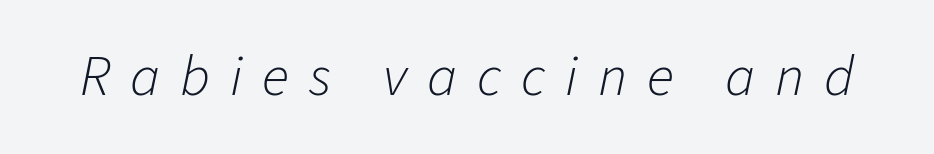
{"italic": "yes", "lean": "right", "slant_degrees": 11, "bold": "no", "weight": "light", "width": "normal", "stroke_contrast": "low", "x_height": "medium", "monospaced": "no", "underline": "no", "letter_spacing": "wide", "letter_spacing_em": 0.35, "glyph_px": 57}
